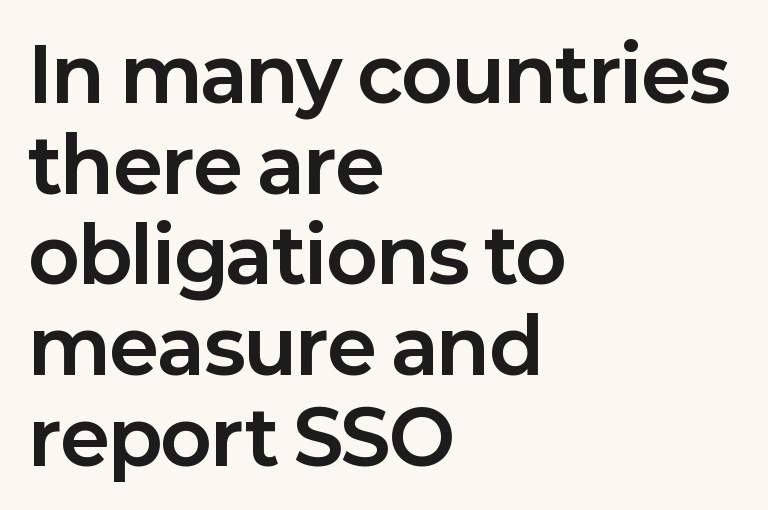
{"serif": "no", "italic": "no", "bold": "yes", "weight": "bold", "width": "normal", "stroke_contrast": "low", "x_height": "medium", "monospaced": "no", "underline": "no", "align": "left", "line_spacing_ratio": 1.21, "letter_spacing": "normal", "letter_spacing_em": 0.0, "glyph_px": 75}
